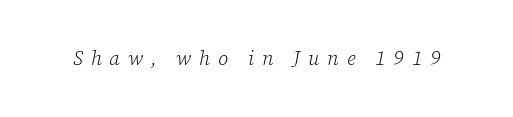
{"italic": "yes", "lean": "right", "slant_degrees": 12, "bold": "no", "underline": "no", "letter_spacing": "wide", "letter_spacing_em": 0.39, "glyph_px": 20}
